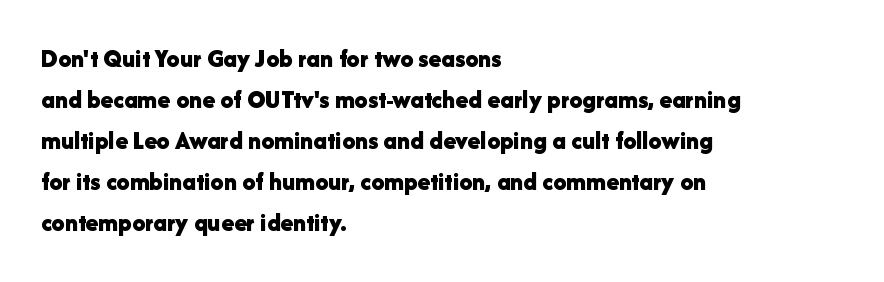
{"italic": "no", "bold": "yes", "underline": "no", "align": "left", "line_spacing": "normal", "line_spacing_ratio": 1.58, "letter_spacing": "normal", "letter_spacing_em": 0.0, "glyph_px": 26}
